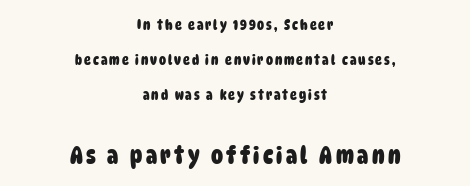
Q: Is the text bold? A: Yes.
Q: Is the text underlined? A: No.
Q: How is the paragraph aligned? A: Centered.
Q: Is the spacing between lines tight, normal or loose? A: Loose.
Q: Which block of text is set in a larger size, the first (top) or the second (bottom)? A: The second (bottom) one.
